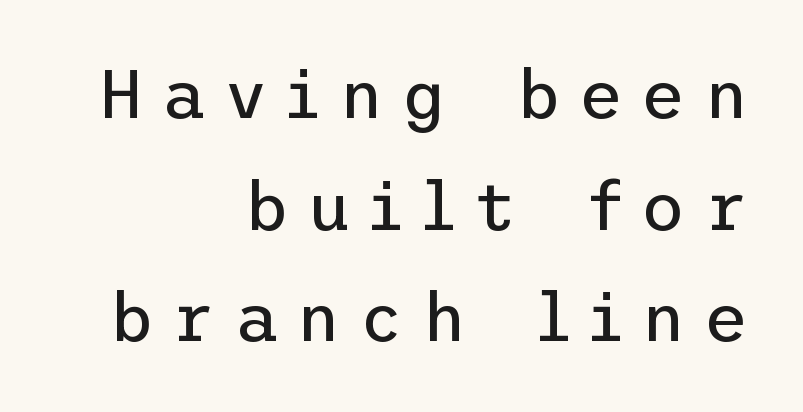
{"serif": "no", "italic": "no", "bold": "no", "weight": "regular", "width": "normal", "stroke_contrast": "low", "x_height": "medium", "underline": "no", "align": "right", "line_spacing": "normal", "line_spacing_ratio": 1.64, "letter_spacing": "wide", "letter_spacing_em": 0.27, "glyph_px": 68}
